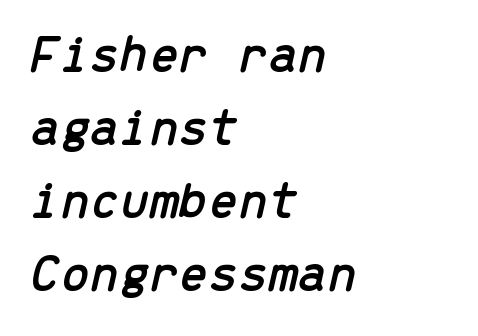
Q: Is the text italic (slanted)? A: Yes, it leans right by about 13 degrees.
Q: Is the text underlined? A: No.
Q: How is the paragraph aligned? A: Left-aligned.
Q: Is the spacing between letters normal or unusually wide? A: Normal.
Q: Is the spacing between lines tight, normal or loose? A: Normal.
Q: Width (condensed, normal, or wide)? A: Normal.
Q: Stroke contrast? A: Low.
Q: x-height? A: Medium.
Q: Monospaced? A: Yes.
